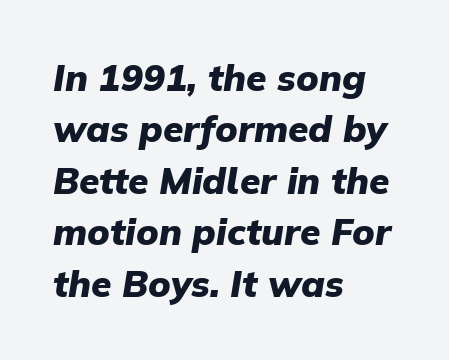
The image shows 37 px heavy type, italic (leaning right); set left-aligned, normal line spacing (1.39x), normal letter spacing, not underlined; low stroke contrast and a medium x-height.
